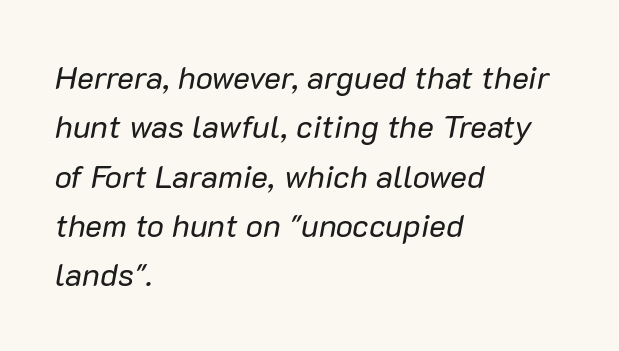
The letters advance in unequal steps, a hallmark of proportional type. Rendered with sloped, italic letterforms. Plain, unruled lines of type. Bold? No — there's no thickening of the strokes.
